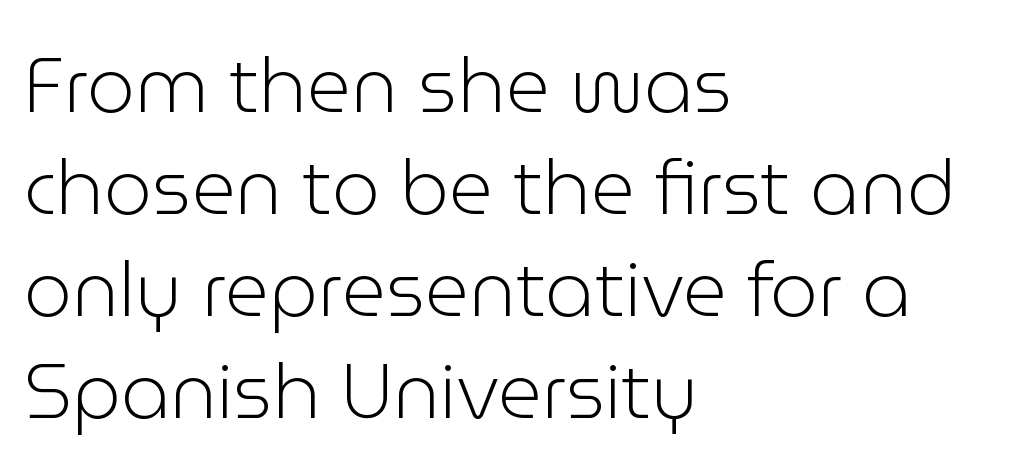
{"serif": "no", "italic": "no", "bold": "no", "weight": "light", "width": "normal", "stroke_contrast": "low", "x_height": "medium", "monospaced": "no", "underline": "no", "align": "left", "line_spacing": "normal", "line_spacing_ratio": 1.34, "letter_spacing": "normal", "letter_spacing_em": 0.0, "glyph_px": 76}
